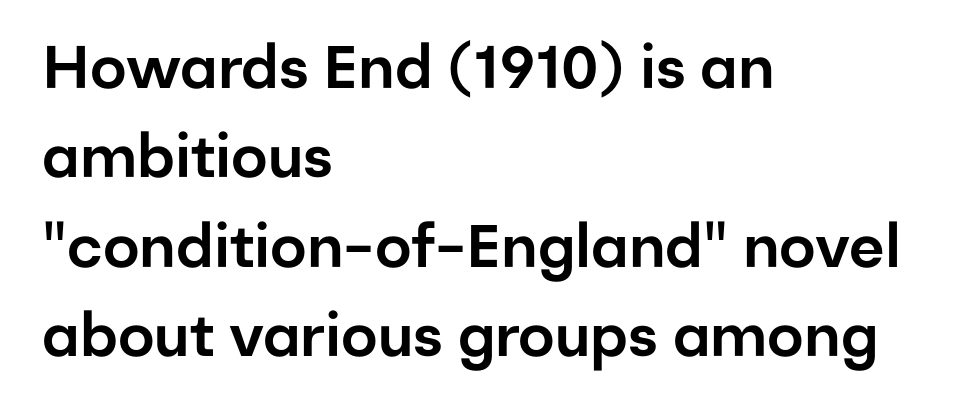
{"serif": "no", "italic": "no", "width": "normal", "stroke_contrast": "low", "x_height": "medium", "monospaced": "no", "underline": "no", "align": "left", "line_spacing": "normal", "line_spacing_ratio": 1.49, "letter_spacing": "normal", "letter_spacing_em": 0.0, "glyph_px": 60}
